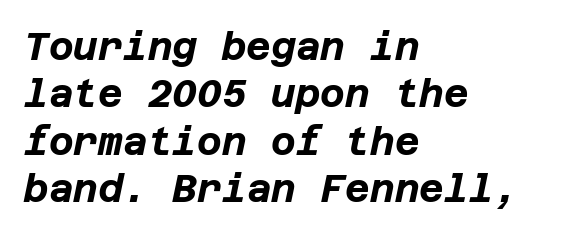
The image shows 38 px bold type, italic (leaning right); set left-aligned, normal line spacing (1.25x), normal letter spacing, not underlined; low stroke contrast and a large x-height.
